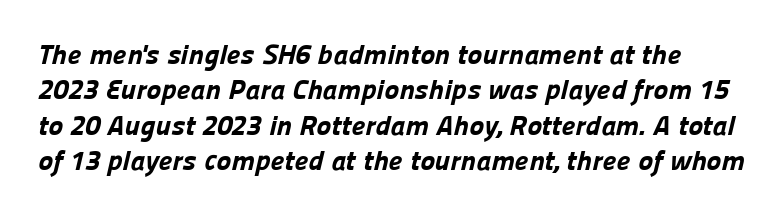
Q: Is the text bold? A: Yes.
Q: Is the typeface a serif or a sans-serif typeface? A: Sans-serif.
Q: Is the text underlined? A: No.
Q: Is the spacing between letters normal or unusually wide? A: Normal.
Q: Is the spacing between lines tight, normal or loose? A: Normal.
Q: Width (condensed, normal, or wide)? A: Normal.
Q: Stroke contrast? A: Low.
Q: x-height? A: Medium.
Q: Monospaced? A: No.
